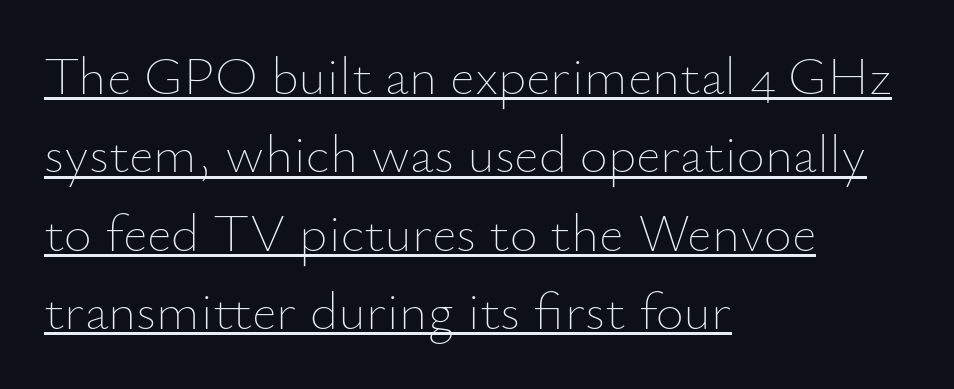
Bold? No — there's no thickening of the strokes. Look at the tracking — it's just the regular setting, nothing added. Leftover space on each line is placed entirely after the last word. A normal amount of white space separates one row of letters from the next. Emphasis is given by a line drawn under the lettering.
